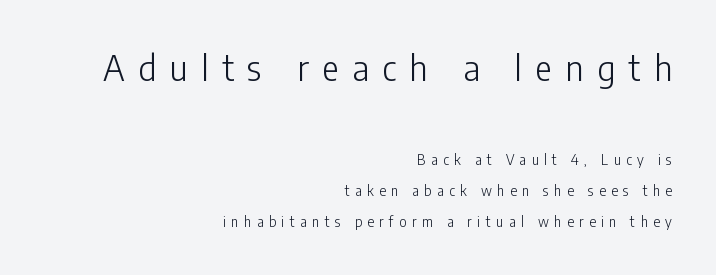
Note the varied advance widths — an 'i' is clearly narrower than an 'm'. The glyphs are unaccompanied by any horizontal stroke below them. The face used here appears at its bigger size in the upper chunk. Short and long lines alike share a common ending point at right. You could only call the tracking loose — the letters float apart. Regarding serifs, this sample does without them.
